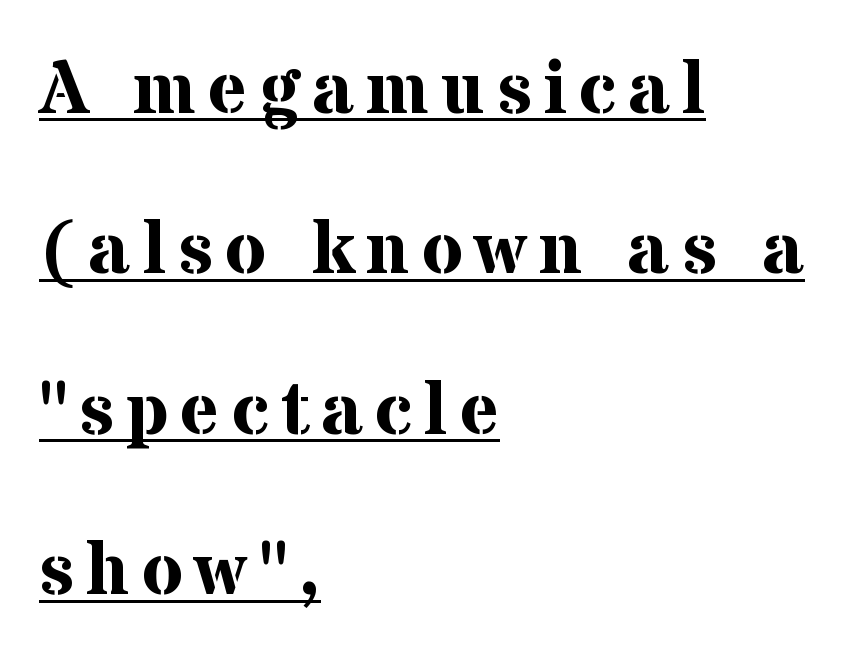
The image shows 75 px bold serif type, upright; set left-aligned, loose line spacing (2.14x), underlined; medium stroke contrast and a medium x-height.
